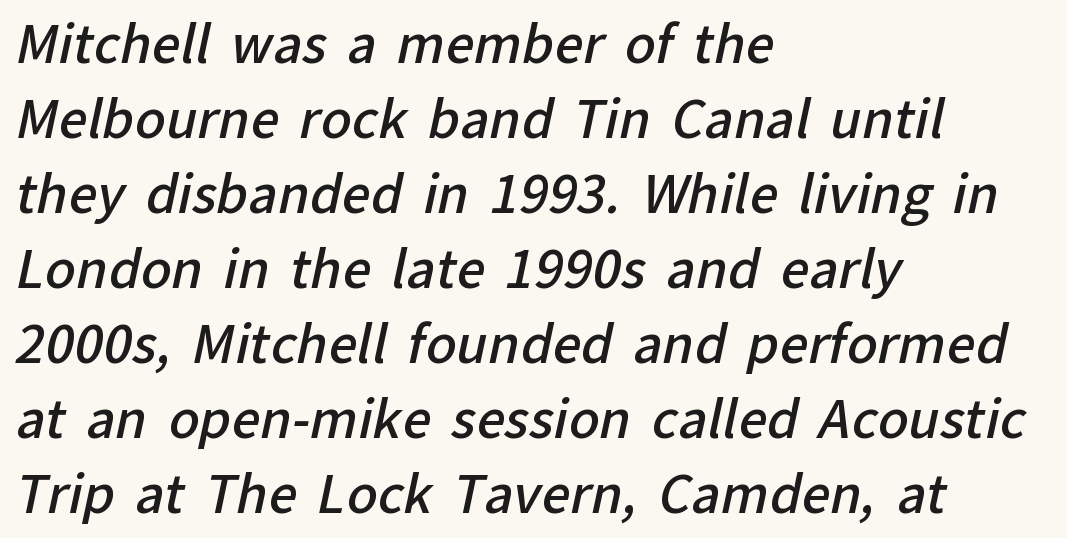
The image shows 51 px semibold sans-serif type; set left-aligned, normal line spacing (1.47x), normal letter spacing, not underlined; low stroke contrast and a medium x-height.
